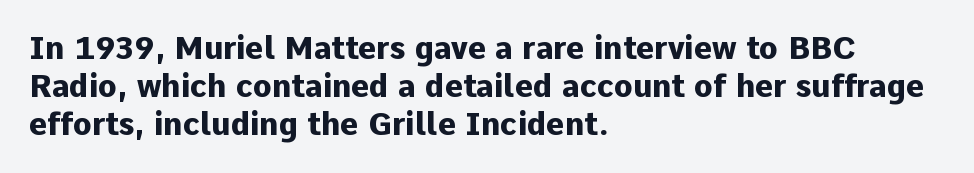
The image shows 31 px heavy sans-serif type, upright; set left-aligned, line spacing 1.23x, normal letter spacing, not underlined; low stroke contrast and a medium x-height.
